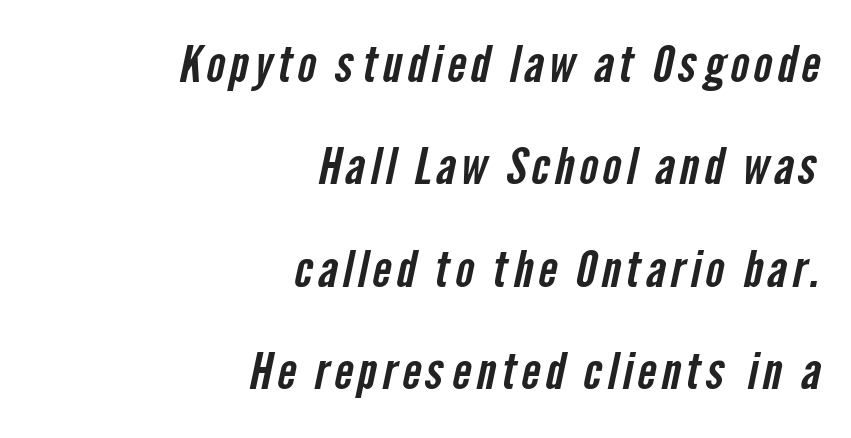
Q: Is the typeface a serif or a sans-serif typeface? A: Sans-serif.
Q: Is the text underlined? A: No.
Q: How is the paragraph aligned? A: Right-aligned.
Q: Is the spacing between lines tight, normal or loose? A: Loose.
Q: Width (condensed, normal, or wide)? A: Condensed.
Q: Stroke contrast? A: Low.
Q: x-height? A: Medium.
Q: Monospaced? A: No.
